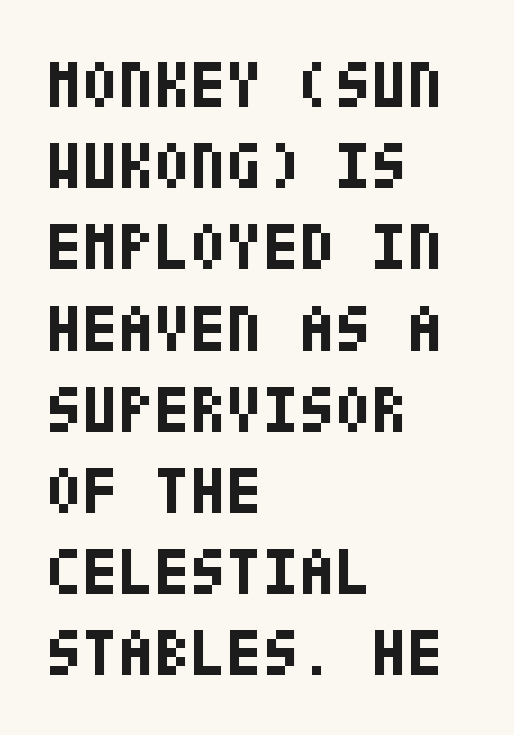
The image shows 66 px bold, condensed sans-serif type, upright; set left-aligned, line spacing 1.23x, normal letter spacing, not underlined; low stroke contrast and a large x-height.
